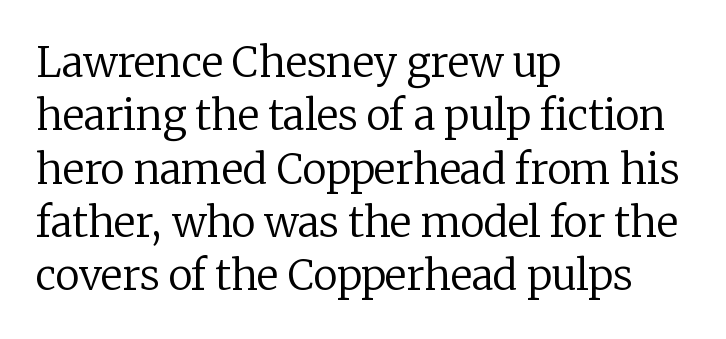
The gaps between neighbouring characters are ordinary and unremarkable. Each stroke keeps to a modest, everyday thickness or less. Baseline-to-baseline distance is the conventional proportion of letter height. The designer went with a serif here, giving each stem small feet. Only glyphs here, with clear space below each row. You could not count columns in this text — the font is proportionally spaced.
